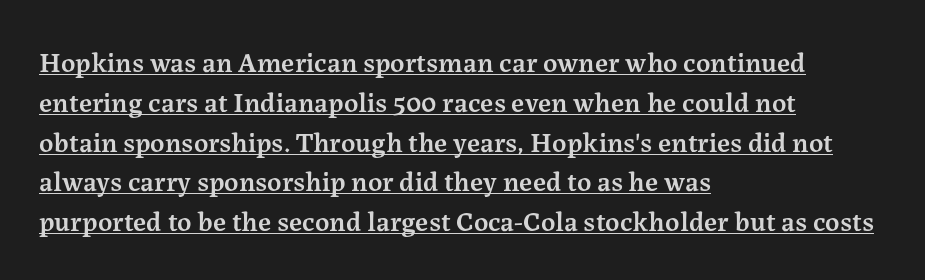
The image shows 28 px semibold serif type, upright; set left-aligned, normal line spacing (1.42x), normal letter spacing, underlined; medium stroke contrast and a medium x-height.
